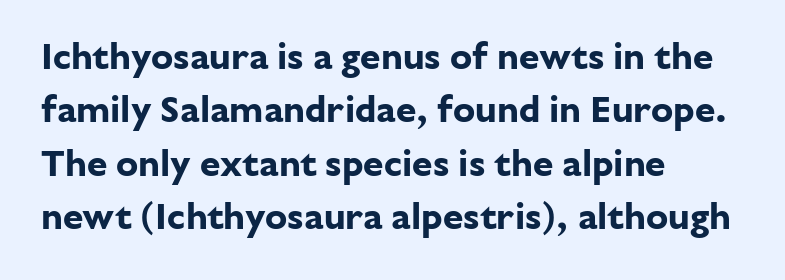
The face used here has the dense, thick strokes of a bold. Check under the words: just untouched page. Caption: multi-line text, flush left, ragged right. The face used here is rendered with its standard letterfit. Spacing verdict: proportional, widths tailored to each character.
